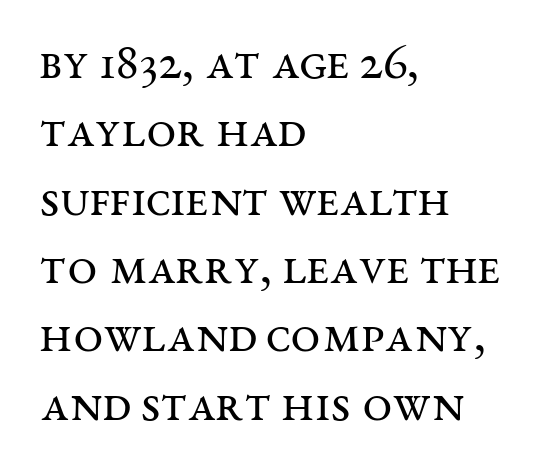
The image shows 53 px regular-weight, wide serif type, upright; set left-aligned, normal line spacing (1.29x), normal letter spacing, not underlined; medium stroke contrast and a large x-height.
